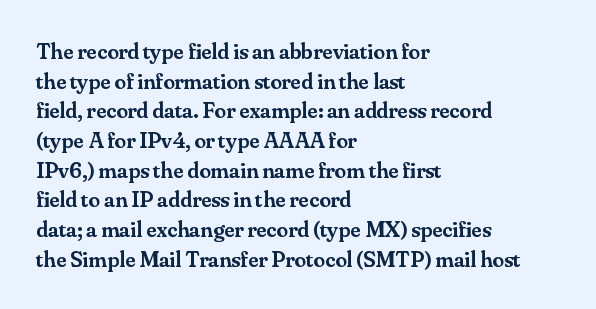
The image shows 23 px text type, upright; set left-aligned, normal line spacing (1.29x), normal letter spacing, not underlined.
